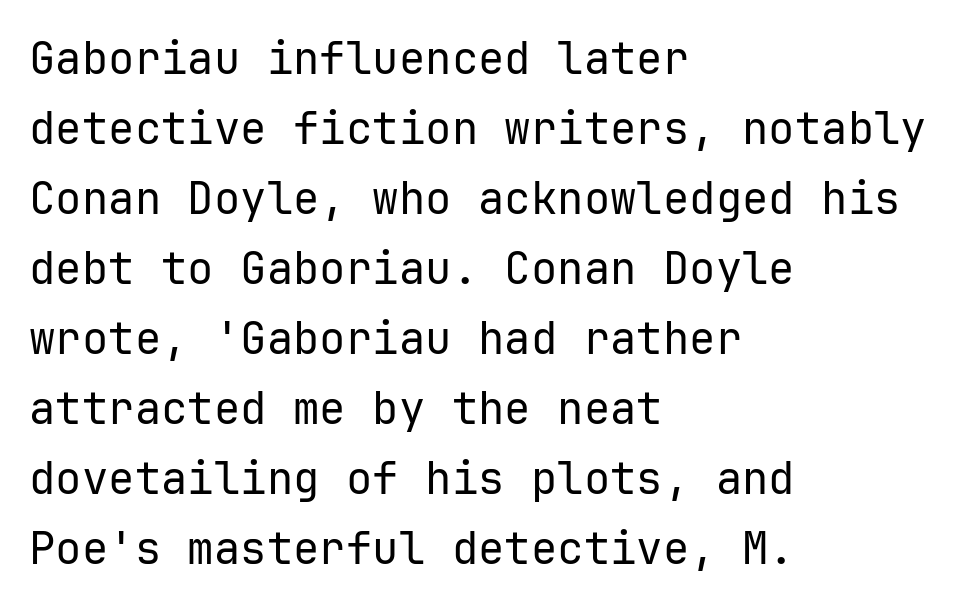
The image shows 44 px regular-weight sans-serif type, upright; set left-aligned, normal line spacing (1.59x), normal letter spacing, not underlined; low stroke contrast and a medium x-height.
